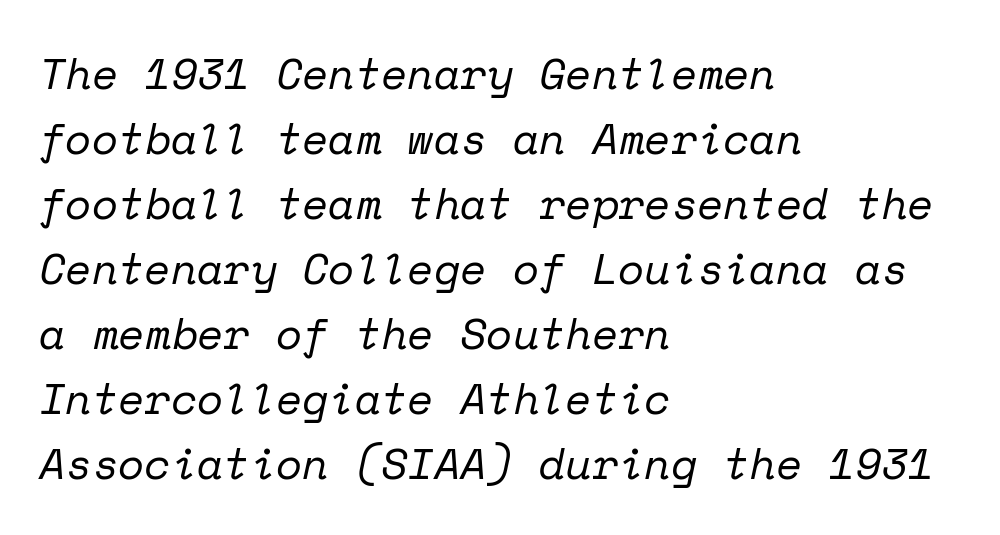
{"serif": "yes", "italic": "yes", "lean": "right", "slant_degrees": 12, "bold": "no", "weight": "regular", "width": "normal", "stroke_contrast": "low", "x_height": "medium", "monospaced": "yes", "underline": "no", "align": "left", "line_spacing": "normal", "line_spacing_ratio": 1.51, "letter_spacing": "normal", "letter_spacing_em": 0.0, "glyph_px": 43}
